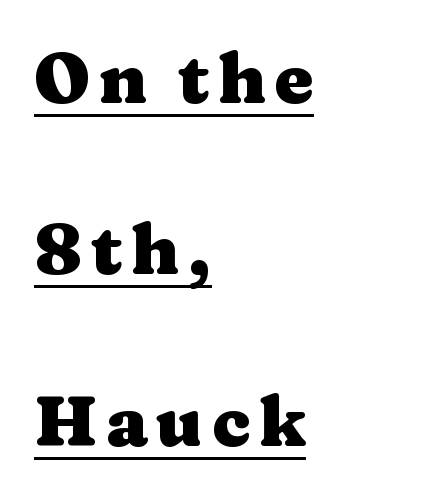
{"serif": "yes", "italic": "no", "bold": "yes", "weight": "heavy", "width": "wide", "stroke_contrast": "medium", "x_height": "medium", "monospaced": "no", "underline": "yes", "align": "left", "line_spacing": "loose", "line_spacing_ratio": 2.45, "glyph_px": 70}
